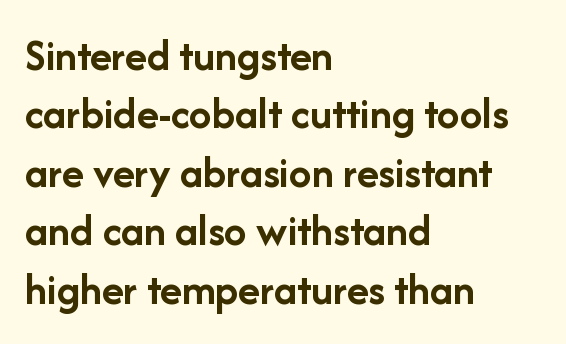
The image shows 45 px semibold sans-serif type, upright; set left-aligned, normal line spacing (1.3x), normal letter spacing, not underlined; low stroke contrast and a medium x-height.
